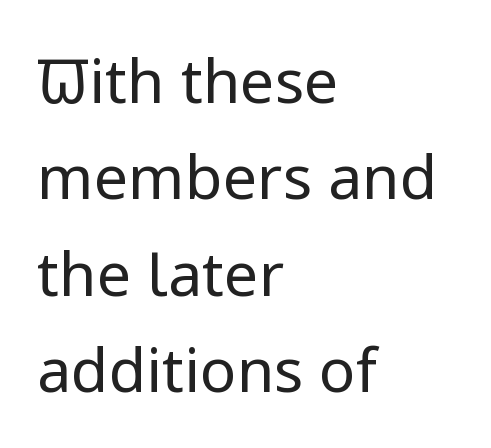
{"serif": "no", "italic": "no", "bold": "no", "weight": "regular", "width": "normal", "stroke_contrast": "low", "x_height": "medium", "monospaced": "no", "underline": "no", "align": "left", "line_spacing": "normal", "line_spacing_ratio": 1.58, "letter_spacing": "normal", "letter_spacing_em": 0.0, "glyph_px": 61}
